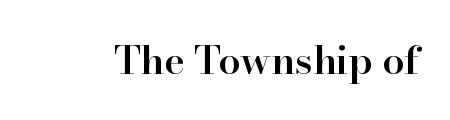
Q: Is the text bold? A: Semi-bold.
Q: Is the text italic (slanted)? A: No, it is upright.
Q: Is the typeface a serif or a sans-serif typeface? A: Serif.
Q: Is the text underlined? A: No.
Q: Is the spacing between letters normal or unusually wide? A: Normal.
Q: Width (condensed, normal, or wide)? A: Normal.
Q: Stroke contrast? A: High.
Q: x-height? A: Small.
Q: Monospaced? A: No.
